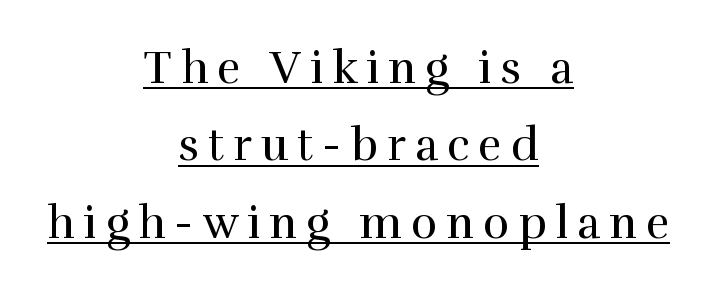
{"serif": "yes", "italic": "no", "bold": "no", "weight": "regular", "width": "normal", "stroke_contrast": "high", "x_height": "medium", "monospaced": "no", "underline": "yes", "align": "center", "line_spacing_ratio": 1.72, "letter_spacing": "wide", "letter_spacing_em": 0.2, "glyph_px": 45}
